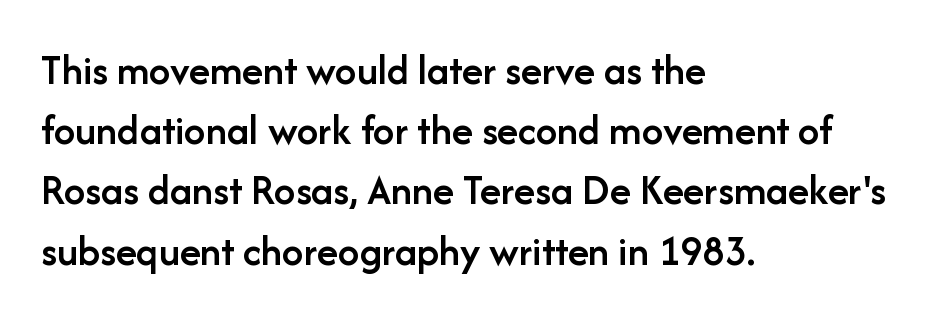
{"serif": "no", "italic": "no", "bold": "semi", "weight": "semibold", "width": "normal", "stroke_contrast": "low", "x_height": "medium", "monospaced": "no", "underline": "no", "align": "left", "line_spacing": "normal", "line_spacing_ratio": 1.4, "letter_spacing": "normal", "letter_spacing_em": 0.0, "glyph_px": 43}
